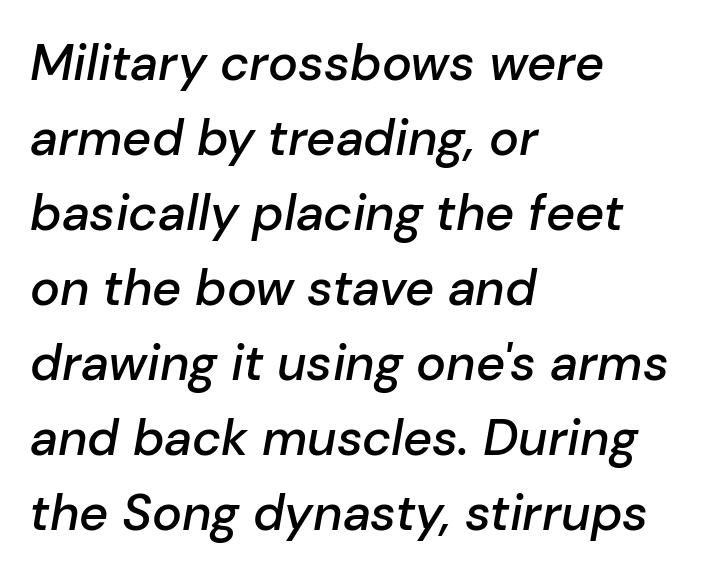
These lines are set flush left with a ragged right edge. Interline gaps are of average width in this sample. The gap between lines stays unmarked. Inter-character spacing is left at the font's built-in metrics.
